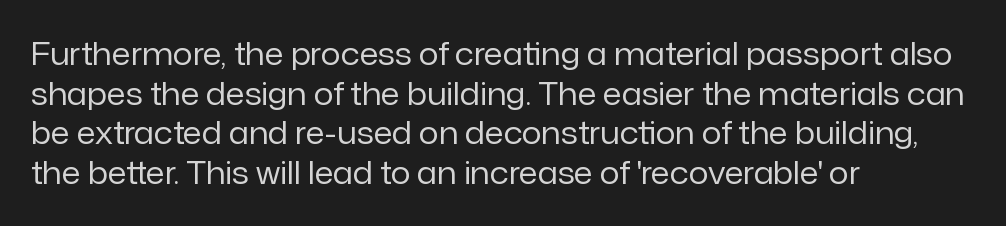
Upright lettering throughout. Compared with a typical body face, this is equally light or lighter still. This sample keeps an unexceptional amount of space between lines. The type family on display is of the sans-serif kind. Notice how the passage keeps a crisp vertical edge on the left only. These lines are rendered in a variable-pitch font.
